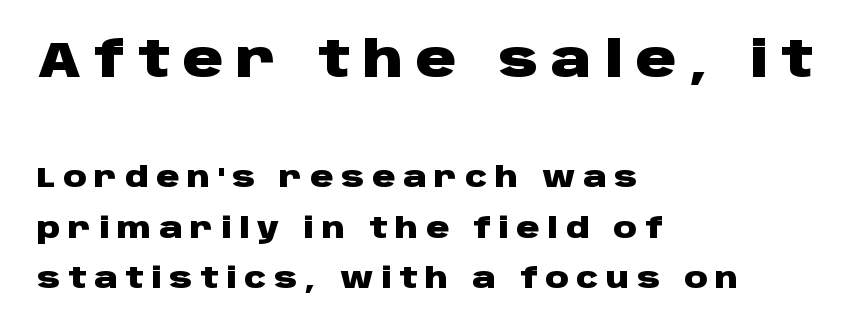
{"serif": "no", "italic": "no", "bold": "yes", "weight": "heavy", "width": "wide", "stroke_contrast": "low", "x_height": "large", "monospaced": "no", "underline": "no", "align": "left", "line_spacing_ratio": 1.73, "letter_spacing": "wide", "letter_spacing_em": 0.26, "larger_block": "first", "size_ratio": 1.72, "glyph_px": 50}
